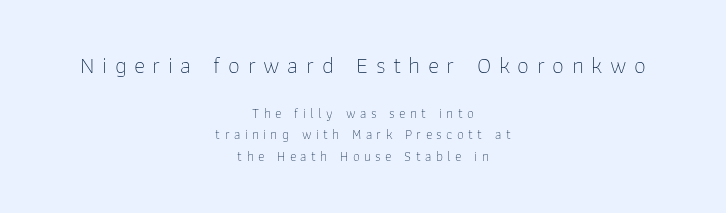
Q: Is the text bold? A: No.
Q: Is the text italic (slanted)? A: No, it is upright.
Q: Is the text underlined? A: No.
Q: How is the paragraph aligned? A: Centered.
Q: Is the spacing between letters normal or unusually wide? A: Unusually wide.
Q: Is the spacing between lines tight, normal or loose? A: Normal.
Q: Which block of text is set in a larger size, the first (top) or the second (bottom)? A: The first (top) one.
